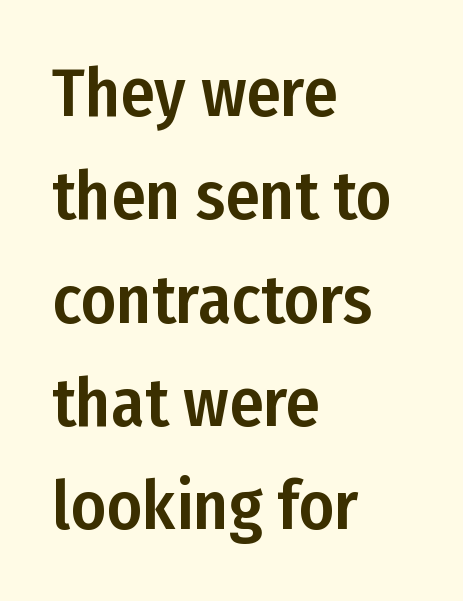
{"serif": "no", "italic": "no", "width": "condensed", "stroke_contrast": "low", "x_height": "medium", "monospaced": "no", "underline": "no", "align": "left", "line_spacing": "normal", "line_spacing_ratio": 1.52, "letter_spacing": "normal", "letter_spacing_em": 0.0, "glyph_px": 68}
